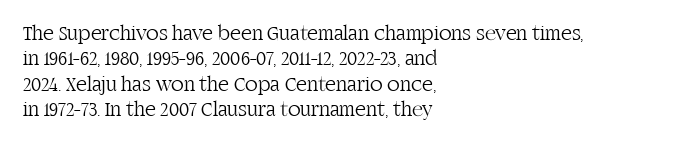
Q: Is the text bold? A: No.
Q: Is the text italic (slanted)? A: No, it is upright.
Q: Is the text underlined? A: No.
Q: How is the paragraph aligned? A: Left-aligned.
Q: Is the spacing between letters normal or unusually wide? A: Normal.
